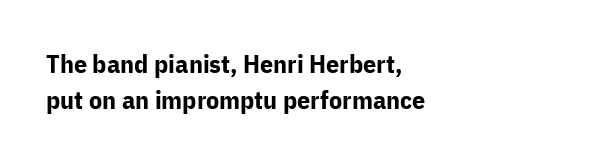
Q: Is the text bold? A: Yes.
Q: Is the text italic (slanted)? A: No, it is upright.
Q: Is the text underlined? A: No.
Q: How is the paragraph aligned? A: Left-aligned.
Q: Is the spacing between letters normal or unusually wide? A: Normal.
Q: Is the spacing between lines tight, normal or loose? A: Normal.
